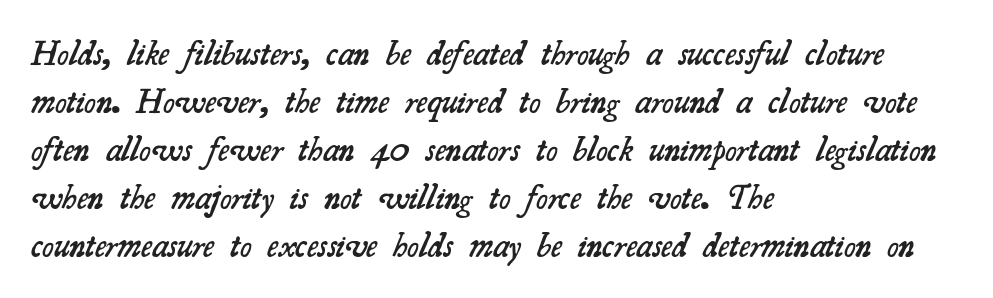
{"serif": "yes", "bold": "semi", "weight": "semibold", "width": "normal", "stroke_contrast": "medium", "x_height": "small", "monospaced": "no", "underline": "no", "align": "left", "line_spacing": "normal", "line_spacing_ratio": 1.37, "letter_spacing": "normal", "letter_spacing_em": 0.0, "glyph_px": 35}
